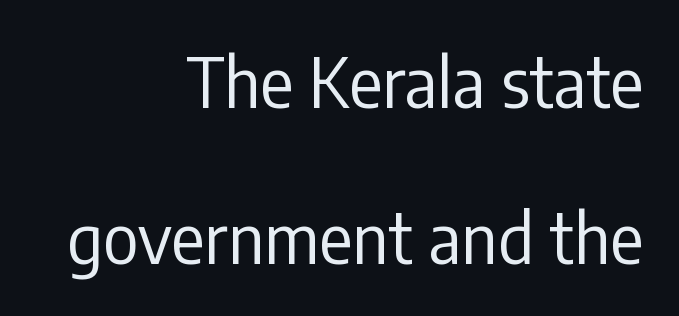
{"serif": "no", "italic": "no", "bold": "no", "weight": "regular", "width": "condensed", "stroke_contrast": "low", "x_height": "medium", "monospaced": "no", "underline": "no", "align": "right", "line_spacing": "loose", "line_spacing_ratio": 2.26, "letter_spacing": "normal", "letter_spacing_em": 0.0, "glyph_px": 69}
